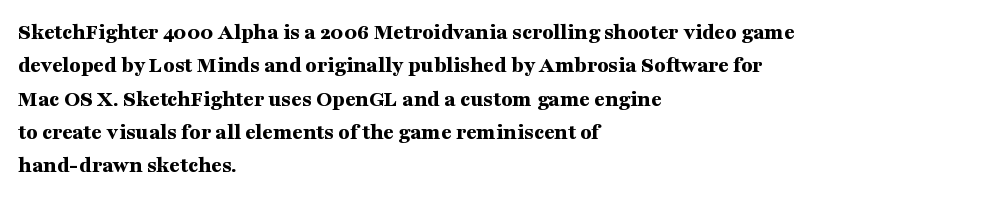
The image shows 23 px bold type, upright; set left-aligned, normal line spacing (1.45x), normal letter spacing, not underlined.
